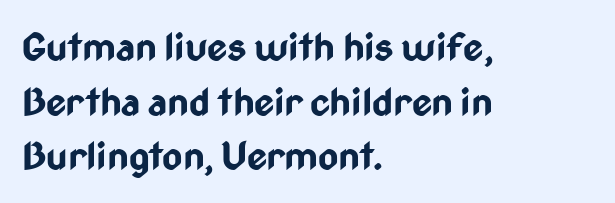
Is the type bold? Yes — the strokes are clearly thick and heavy. The glyphs in this specimen are sans serif. Proportional: the letters do not fall into vertical columns. The rendering anchors every line to the left-hand side.
